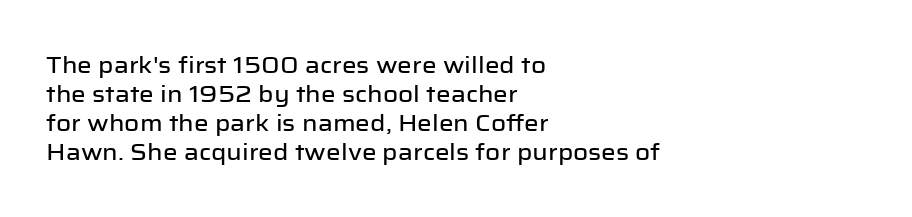
Q: Is the text italic (slanted)? A: No, it is upright.
Q: Is the text underlined? A: No.
Q: How is the paragraph aligned? A: Left-aligned.
Q: Is the spacing between letters normal or unusually wide? A: Normal.
Q: Is the spacing between lines tight, normal or loose? A: Normal.
